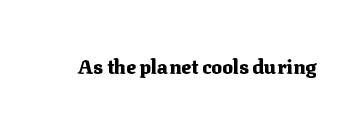
Q: Is the text bold? A: Yes.
Q: Is the text italic (slanted)? A: No, it is upright.
Q: Is the text underlined? A: No.
Q: Is the spacing between letters normal or unusually wide? A: Normal.
